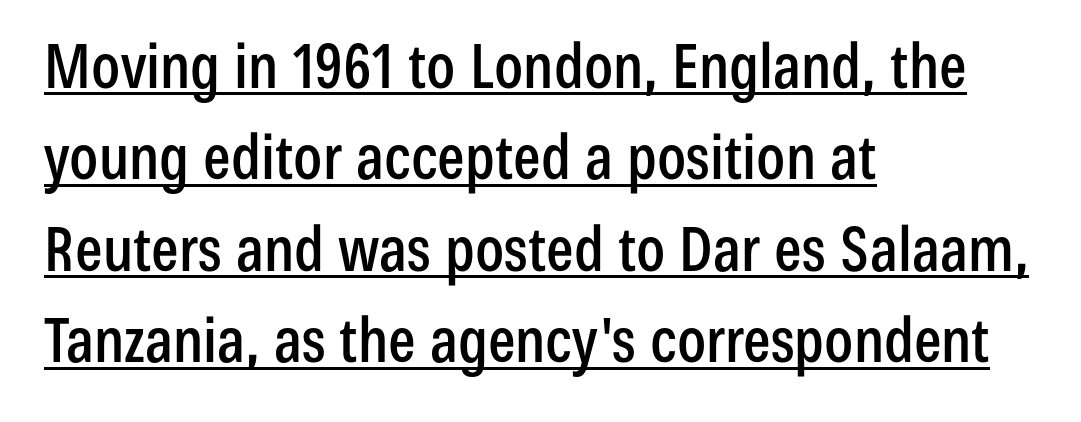
{"serif": "no", "italic": "no", "width": "condensed", "stroke_contrast": "low", "x_height": "medium", "monospaced": "no", "underline": "yes", "align": "left", "line_spacing": "normal", "line_spacing_ratio": 1.5, "letter_spacing": "normal", "letter_spacing_em": 0.0, "glyph_px": 61}
